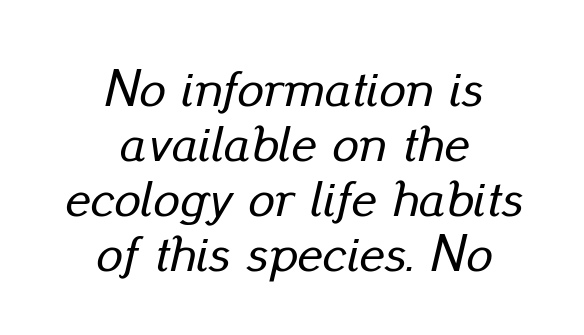
Q: Is the text italic (slanted)? A: Yes, it leans right by about 13 degrees.
Q: Is the text underlined? A: No.
Q: How is the paragraph aligned? A: Centered.
Q: Is the spacing between letters normal or unusually wide? A: Normal.
Q: Is the spacing between lines tight, normal or loose? A: Tight.
Q: Width (condensed, normal, or wide)? A: Normal.
Q: Stroke contrast? A: Low.
Q: x-height? A: Small.
Q: Monospaced? A: No.
